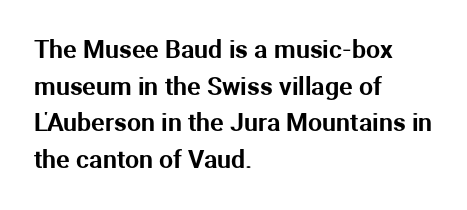
{"italic": "no", "underline": "no", "align": "left", "line_spacing": "normal", "line_spacing_ratio": 1.47, "letter_spacing": "normal", "letter_spacing_em": 0.0, "glyph_px": 25}
